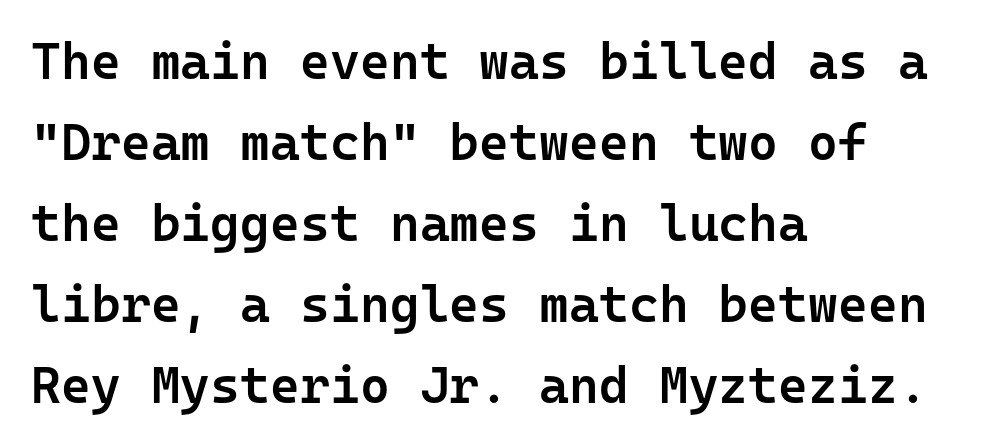
Think of a typewriter: that constant character pitch is what you see here. Regarding serifs, this sample does without them. The passage shown is not underscored anywhere. Caption: multi-line text, flush left, ragged right. Rendered with straight, roman letterforms.
